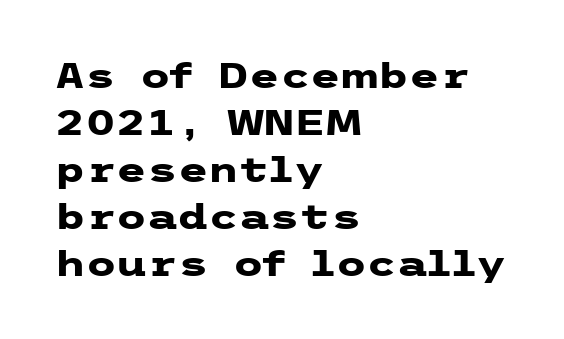
These lines sit exactly where default settings would place them. Line beginnings align vertically; line endings do not. Glyph-to-glyph distance matches everyday printed text. The type sits square on the baseline with zero lean.
